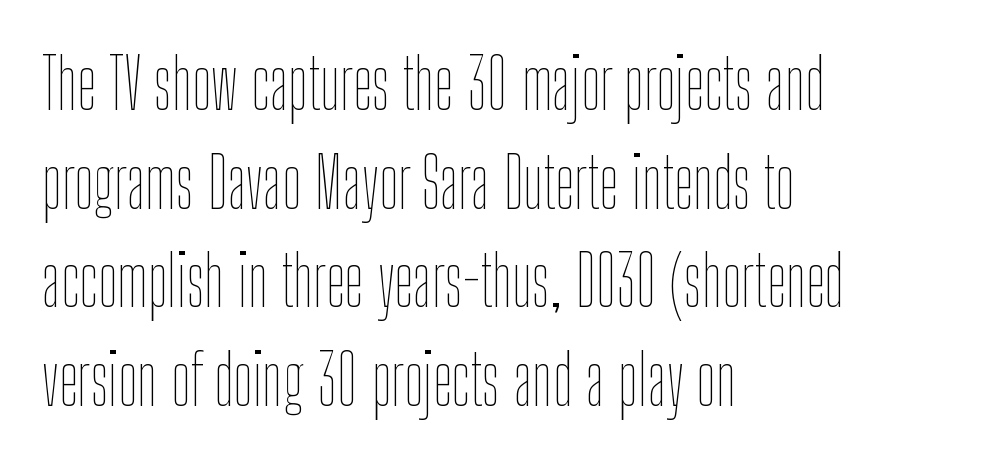
{"italic": "no", "bold": "no", "weight": "thin", "width": "condensed", "stroke_contrast": "low", "x_height": "medium", "monospaced": "no", "underline": "no", "align": "left", "line_spacing": "normal", "line_spacing_ratio": 1.43, "letter_spacing": "normal", "letter_spacing_em": 0.0, "glyph_px": 69}
